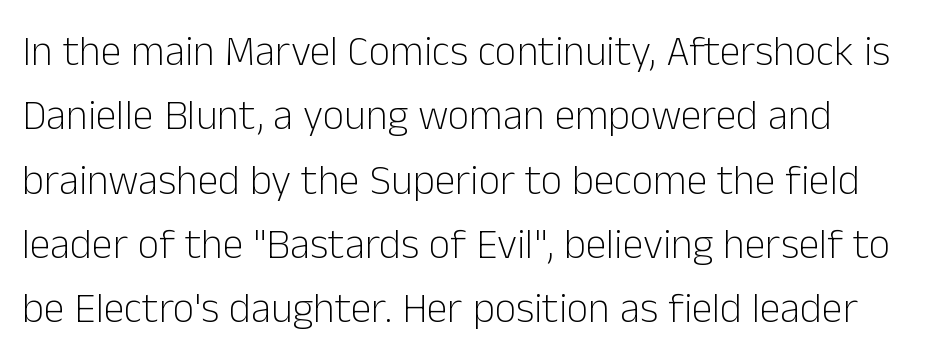
{"serif": "no", "italic": "no", "bold": "no", "weight": "light", "width": "normal", "stroke_contrast": "low", "x_height": "medium", "monospaced": "no", "underline": "no", "align": "left", "line_spacing": "normal", "line_spacing_ratio": 1.53, "letter_spacing": "normal", "letter_spacing_em": 0.0, "glyph_px": 42}
